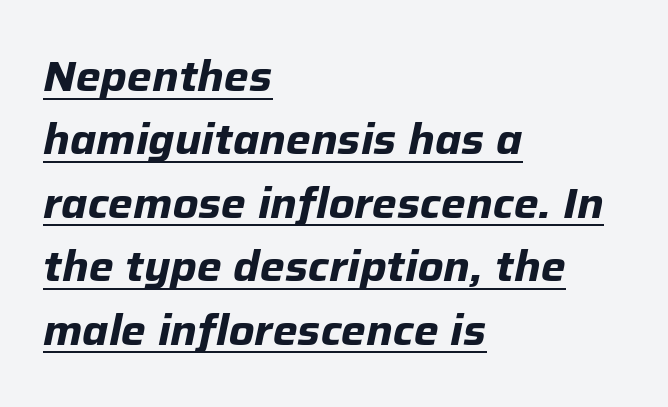
{"italic": "yes", "lean": "right", "slant_degrees": 12, "bold": "yes", "weight": "bold", "width": "normal", "stroke_contrast": "low", "x_height": "medium", "monospaced": "no", "underline": "yes", "align": "left", "line_spacing": "normal", "line_spacing_ratio": 1.51, "letter_spacing": "normal", "letter_spacing_em": 0.0, "glyph_px": 42}
